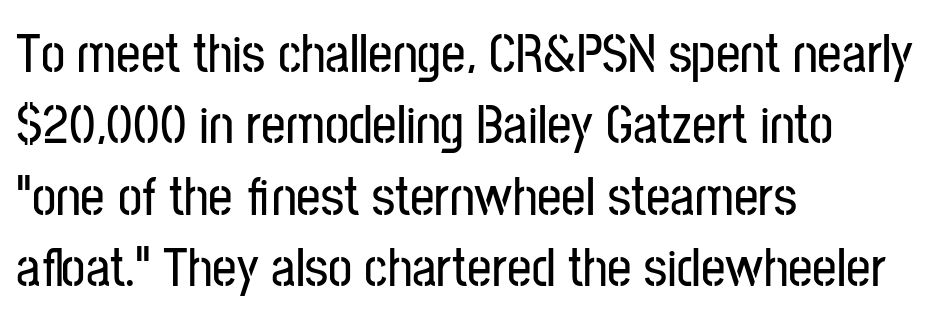
A typesetter would mark this as roman, not italic. The setting favours the left margin, as ordinary paragraphs usually do. A clean baseline with only descenders dipping below it. The passage shown is typed in a proportional face where columns would drift.
